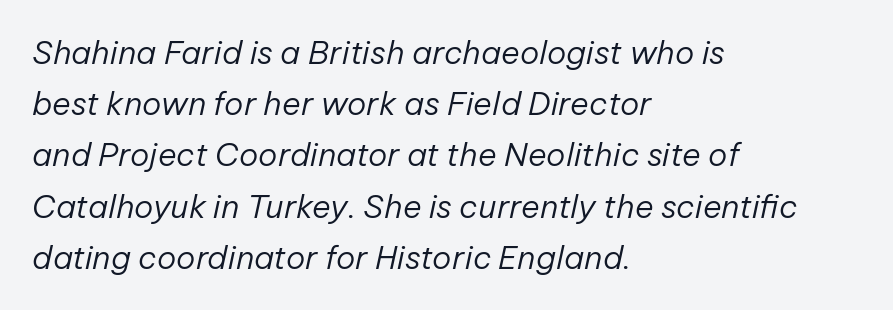
The image shows 32 px regular-weight type, italic (leaning right); set left-aligned, normal line spacing (1.6x), normal letter spacing, not underlined; low stroke contrast and a medium x-height.
